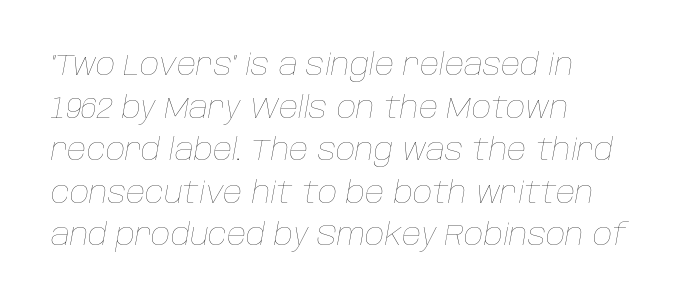
{"italic": "yes", "lean": "right", "slant_degrees": 10, "bold": "no", "weight": "thin", "width": "normal", "stroke_contrast": "low", "x_height": "large", "monospaced": "no", "underline": "no", "align": "left", "line_spacing": "normal", "line_spacing_ratio": 1.42, "letter_spacing": "normal", "letter_spacing_em": 0.0, "glyph_px": 30}
